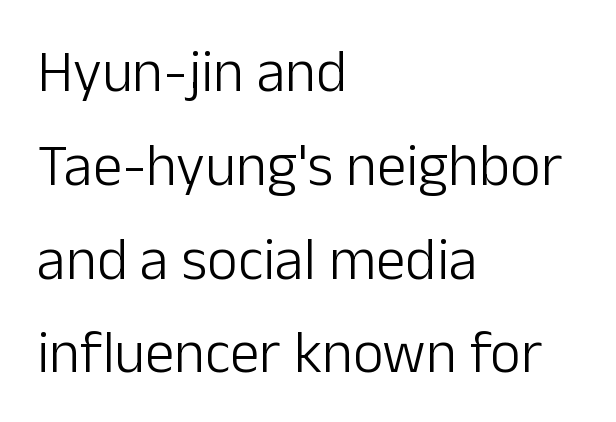
Q: Is the text bold? A: No.
Q: Is the text italic (slanted)? A: No, it is upright.
Q: Is the typeface a serif or a sans-serif typeface? A: Sans-serif.
Q: Is the text underlined? A: No.
Q: How is the paragraph aligned? A: Left-aligned.
Q: Is the spacing between letters normal or unusually wide? A: Normal.
Q: Is the spacing between lines tight, normal or loose? A: Normal.
Q: Width (condensed, normal, or wide)? A: Normal.
Q: Stroke contrast? A: Low.
Q: x-height? A: Medium.
Q: Monospaced? A: No.
